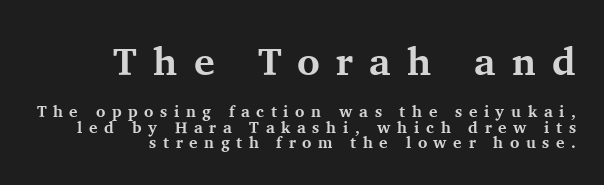
{"serif": "yes", "italic": "no", "bold": "yes", "weight": "bold", "width": "normal", "stroke_contrast": "medium", "x_height": "medium", "monospaced": "no", "underline": "no", "align": "right", "line_spacing": "tight", "line_spacing_ratio": 0.97, "letter_spacing": "wide", "letter_spacing_em": 0.41, "larger_block": "first", "size_ratio": 2.44, "glyph_px": 39}
